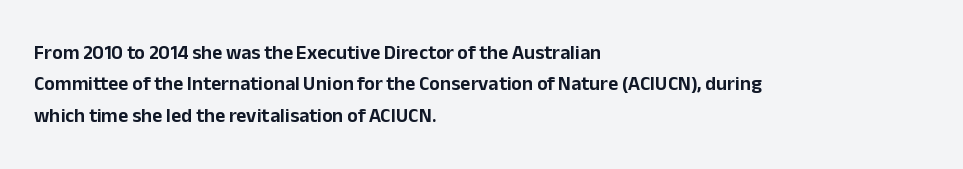
Q: Is the text italic (slanted)? A: No, it is upright.
Q: Is the text underlined? A: No.
Q: How is the paragraph aligned? A: Left-aligned.
Q: Is the spacing between letters normal or unusually wide? A: Normal.
Q: Is the spacing between lines tight, normal or loose? A: Normal.
